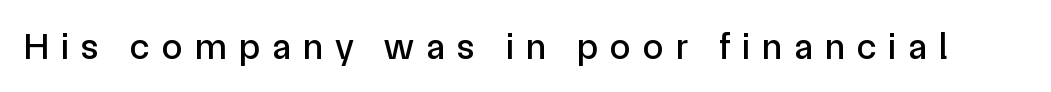
The image shows 37 px sans-serif type, upright; set unusually wide letter spacing (+0.33 em), not underlined; a medium x-height.
